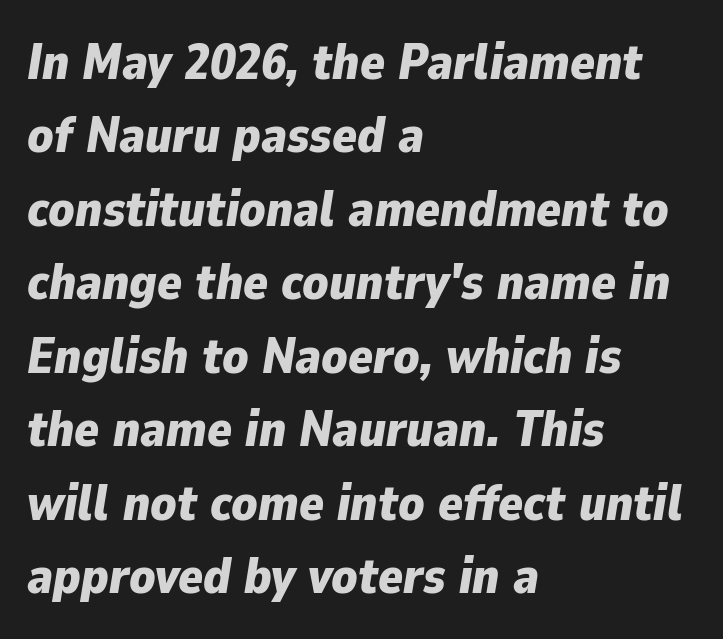
Notice how descenders clear the ascenders below comfortably — that's standard leading. Tracking here is standard; glyphs follow each other at the usual distance. Check under the words: just untouched page. The specimen reads as italic at a glance. Is this a fixed-width face? No — the glyphs have proportional, varying widths. Its strokes are broad and dark, the hallmark of bold type.
